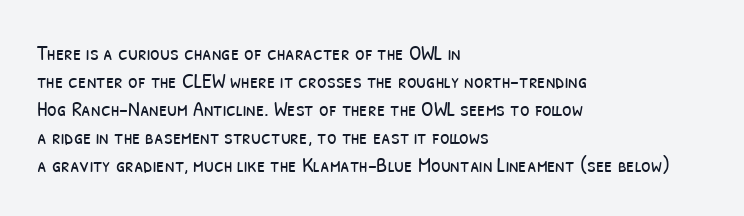
The image shows 22 px text type; set left-aligned, normal line spacing (1.27x), normal letter spacing, not underlined.
